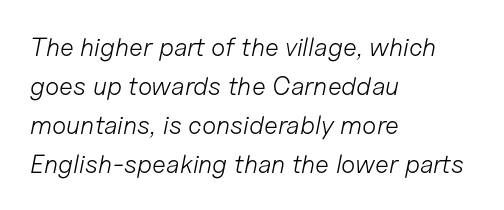
Observe the lean: these are italic letterforms. The foot of each line stays bare and open. Line starts are locked; line ends wander. Letter spacing: default. Leading: standard. Heaviness? Minimal to ordinary, like unemphasized prose.
